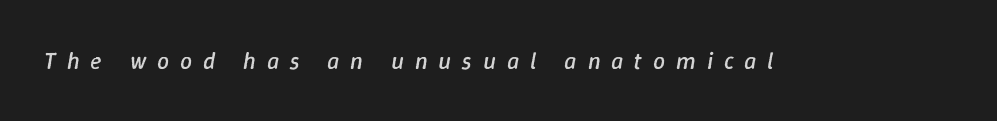
Characters follow at a spacing far wider than the type designer built in. Words float on clear page, feet unadorned. Think standard paragraph weight, or any step lighter than that. Emphasis-style slanted type is in use.
